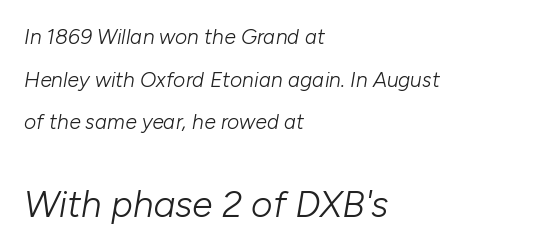
{"italic": "yes", "lean": "right", "slant_degrees": 10, "bold": "no", "weight": "light", "width": "normal", "stroke_contrast": "low", "x_height": "medium", "monospaced": "no", "underline": "no", "align": "left", "line_spacing": "loose", "line_spacing_ratio": 2.03, "letter_spacing": "normal", "letter_spacing_em": 0.0, "larger_block": "second", "size_ratio": 1.76, "glyph_px": 37}
